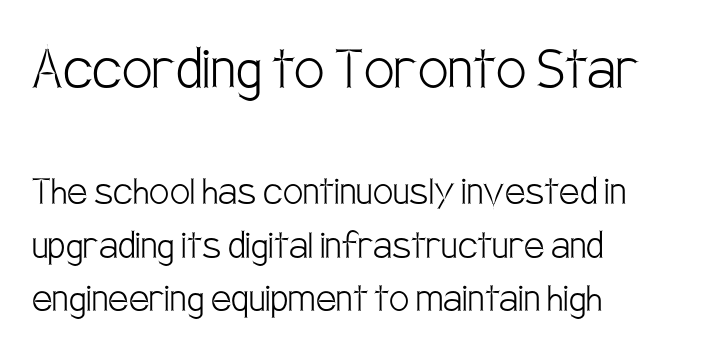
The image shows 68 px light, condensed sans-serif type, upright; set left-aligned, line spacing 1.19x, normal letter spacing, not underlined; the first (top) block is 1.51x larger; low stroke contrast and a large x-height.
